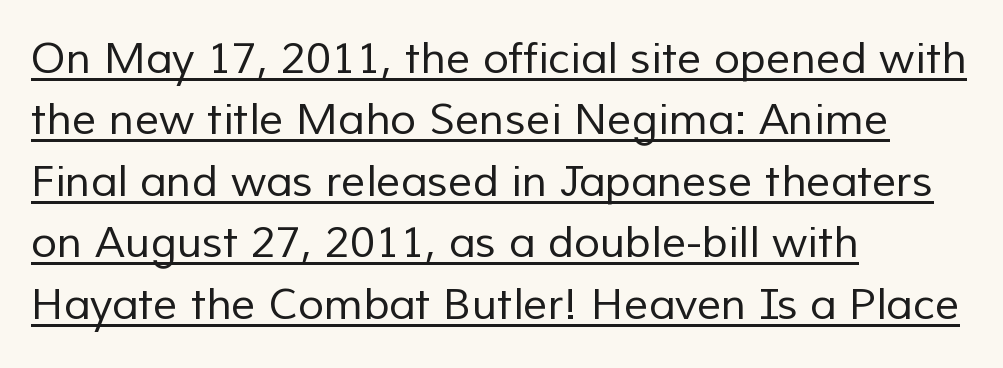
{"serif": "no", "bold": "no", "weight": "regular", "width": "normal", "stroke_contrast": "low", "x_height": "medium", "monospaced": "no", "underline": "yes", "align": "left", "line_spacing": "normal", "line_spacing_ratio": 1.43, "letter_spacing": "normal", "letter_spacing_em": 0.0, "glyph_px": 43}
